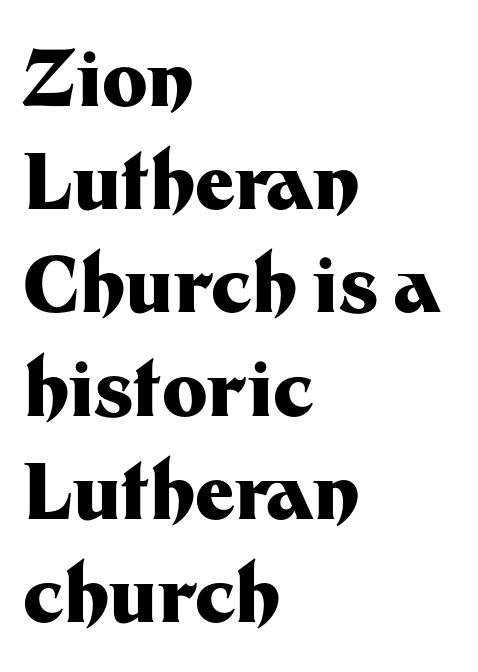
The type is set solid horizontally, with unmodified tracking. This block has exactly the height ordinary leading produces. Notice how the stems are strictly vertical — no italics here. The lines are quadded left. The rendering uses natural spacing where letterforms have individual widths.
